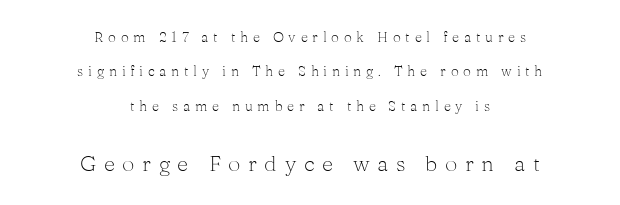
Q: Is the text bold? A: No.
Q: Is the text italic (slanted)? A: No, it is upright.
Q: Is the text underlined? A: No.
Q: How is the paragraph aligned? A: Centered.
Q: Is the spacing between letters normal or unusually wide? A: Unusually wide.
Q: Is the spacing between lines tight, normal or loose? A: Loose.
Q: Which block of text is set in a larger size, the first (top) or the second (bottom)? A: The second (bottom) one.
